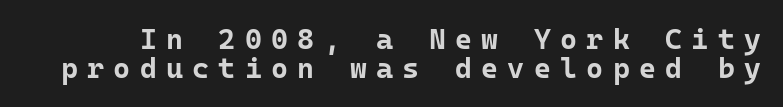
Q: Is the text bold? A: Yes.
Q: Is the text italic (slanted)? A: No, it is upright.
Q: Is the typeface a serif or a sans-serif typeface? A: Sans-serif.
Q: Is the text underlined? A: No.
Q: Is the spacing between letters normal or unusually wide? A: Unusually wide.
Q: Is the spacing between lines tight, normal or loose? A: Tight.
Q: Width (condensed, normal, or wide)? A: Normal.
Q: Stroke contrast? A: Low.
Q: x-height? A: Medium.
Q: Monospaced? A: Yes.
